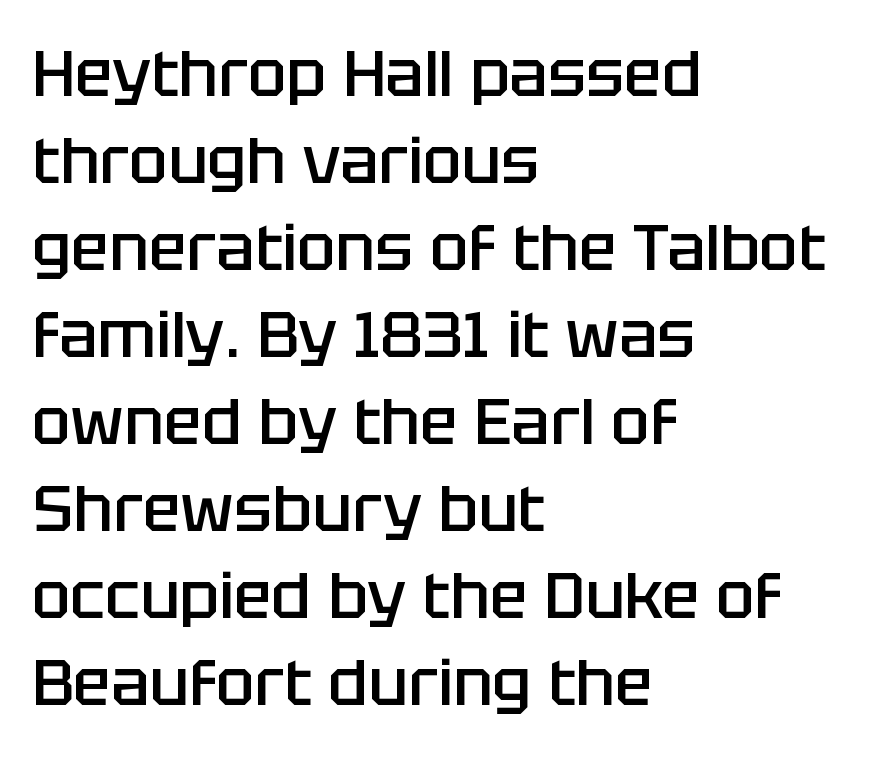
Q: Is the text bold? A: Semi-bold.
Q: Is the text italic (slanted)? A: No, it is upright.
Q: Is the typeface a serif or a sans-serif typeface? A: Sans-serif.
Q: Is the text underlined? A: No.
Q: How is the paragraph aligned? A: Left-aligned.
Q: Is the spacing between letters normal or unusually wide? A: Normal.
Q: Is the spacing between lines tight, normal or loose? A: Normal.
Q: Width (condensed, normal, or wide)? A: Normal.
Q: Stroke contrast? A: Low.
Q: x-height? A: Large.
Q: Monospaced? A: No.
